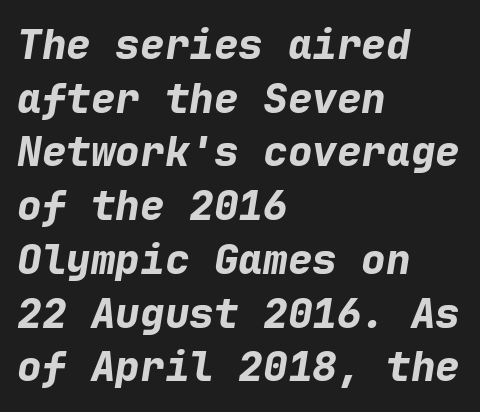
Q: Is the text bold? A: Yes.
Q: Is the text italic (slanted)? A: Yes, it leans right by about 9 degrees.
Q: Is the text underlined? A: No.
Q: How is the paragraph aligned? A: Left-aligned.
Q: Is the spacing between letters normal or unusually wide? A: Normal.
Q: Is the spacing between lines tight, normal or loose? A: Normal.
Q: Width (condensed, normal, or wide)? A: Normal.
Q: Stroke contrast? A: Low.
Q: x-height? A: Medium.
Q: Monospaced? A: Yes.
